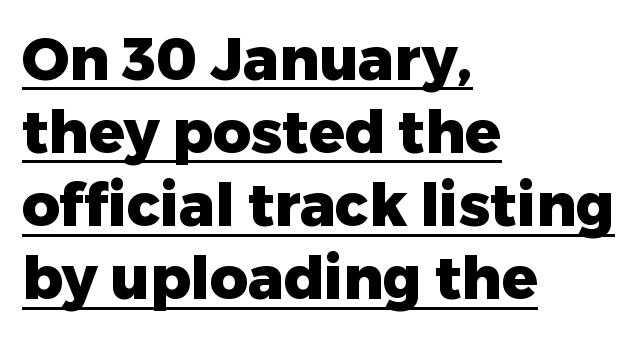
The type sits square on the baseline with zero lean. Each line of the rendering has a horizontal stroke beneath the glyphs. Note the varied advance widths — an 'i' is clearly narrower than an 'm'. To sum up the face: it is a sans, with no serifs.
